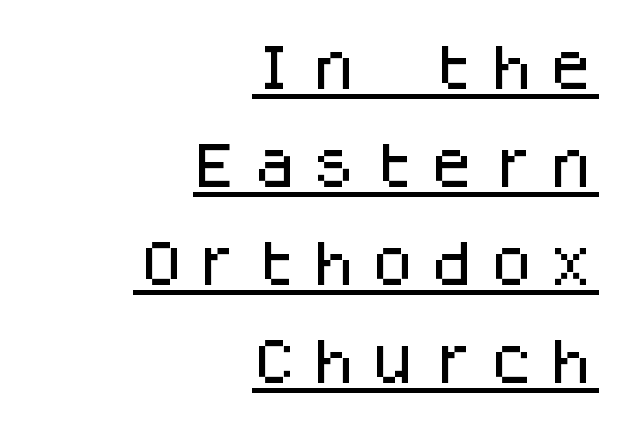
{"serif": "no", "italic": "no", "width": "normal", "stroke_contrast": "low", "x_height": "large", "monospaced": "yes", "underline": "yes", "align": "right", "line_spacing": "loose", "line_spacing_ratio": 2.0, "letter_spacing": "wide", "letter_spacing_em": 0.21, "glyph_px": 49}
